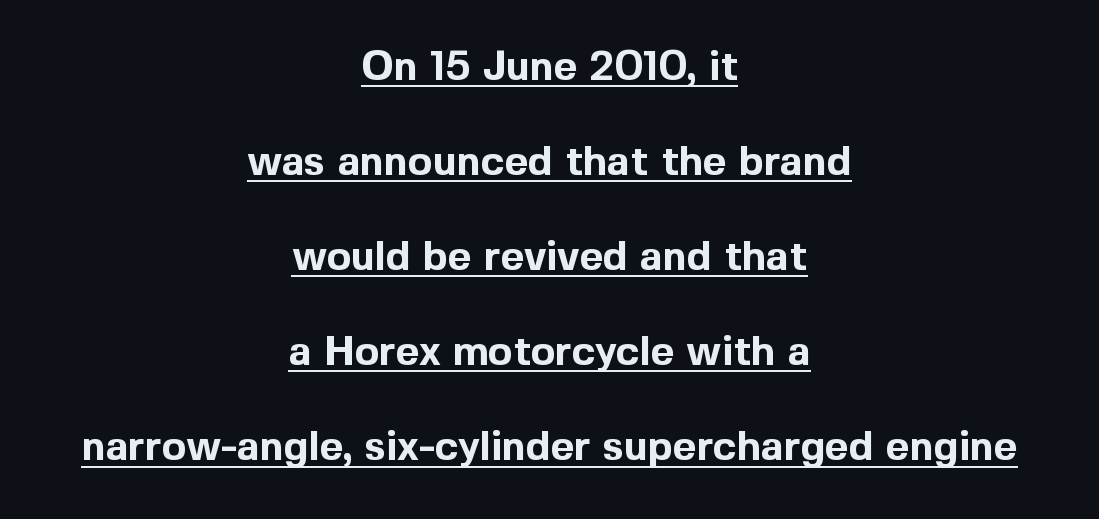
Q: Is the text bold? A: Yes.
Q: Is the text italic (slanted)? A: No, it is upright.
Q: Is the typeface a serif or a sans-serif typeface? A: Sans-serif.
Q: Is the text underlined? A: Yes.
Q: How is the paragraph aligned? A: Centered.
Q: Is the spacing between letters normal or unusually wide? A: Normal.
Q: Is the spacing between lines tight, normal or loose? A: Loose.
Q: Width (condensed, normal, or wide)? A: Normal.
Q: x-height? A: Medium.
Q: Monospaced? A: No.
